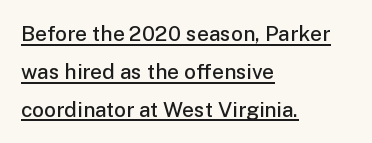
The image shows 21 px text type, upright; set left-aligned, line spacing 1.8x, normal letter spacing, underlined.
